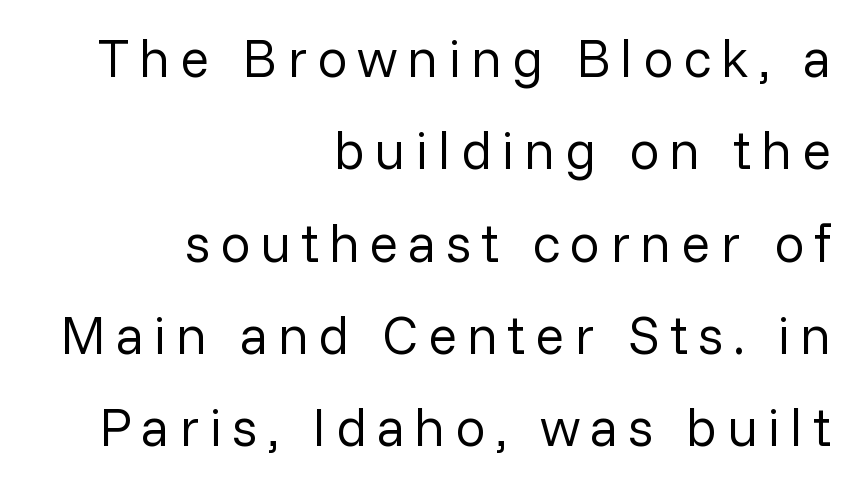
{"serif": "no", "italic": "no", "bold": "no", "weight": "regular", "width": "normal", "stroke_contrast": "low", "x_height": "medium", "monospaced": "no", "underline": "no", "align": "right", "line_spacing_ratio": 1.71, "glyph_px": 54}
